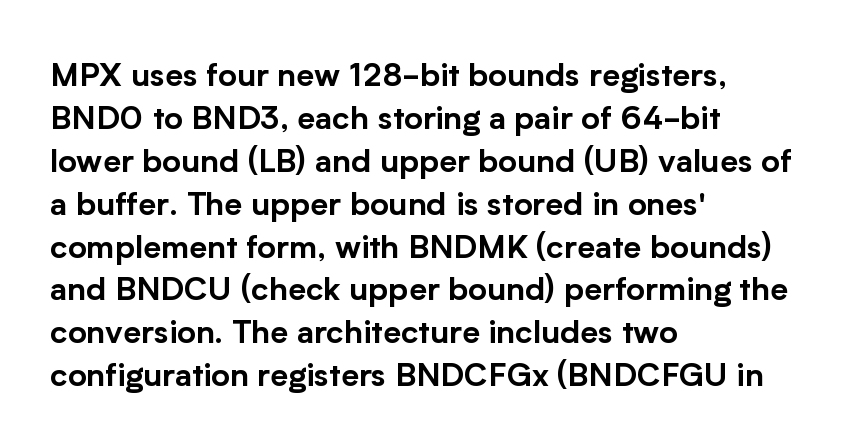
The image shows 32 px sans-serif type, upright; set left-aligned, normal line spacing (1.34x), normal letter spacing, not underlined; low stroke contrast and a medium x-height.
